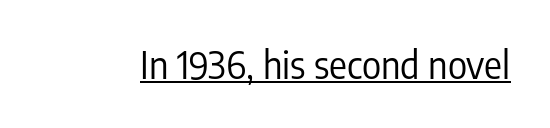
{"serif": "no", "italic": "no", "bold": "no", "weight": "regular", "width": "condensed", "stroke_contrast": "low", "x_height": "medium", "monospaced": "no", "underline": "yes", "letter_spacing": "normal", "letter_spacing_em": 0.0, "glyph_px": 37}
